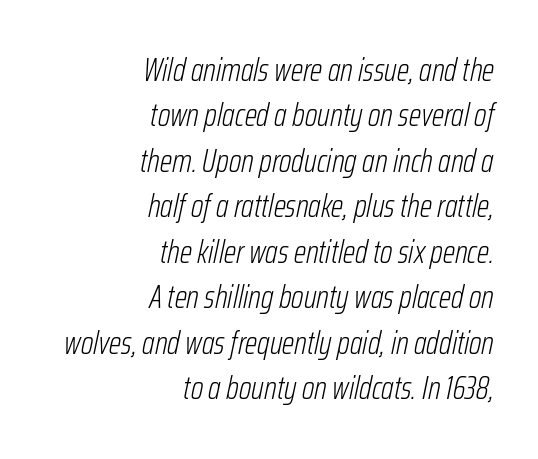
The image shows 32 px light, condensed type, italic (leaning right); set right-aligned, normal line spacing (1.42x), normal letter spacing, not underlined; low stroke contrast and a medium x-height.
